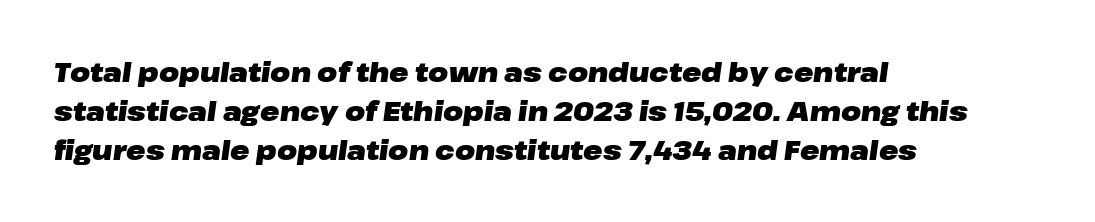
Q: Is the text bold? A: Yes.
Q: Is the text italic (slanted)? A: Yes, it leans right by about 8 degrees.
Q: Is the text underlined? A: No.
Q: How is the paragraph aligned? A: Left-aligned.
Q: Is the spacing between letters normal or unusually wide? A: Normal.
Q: Is the spacing between lines tight, normal or loose? A: Normal.
